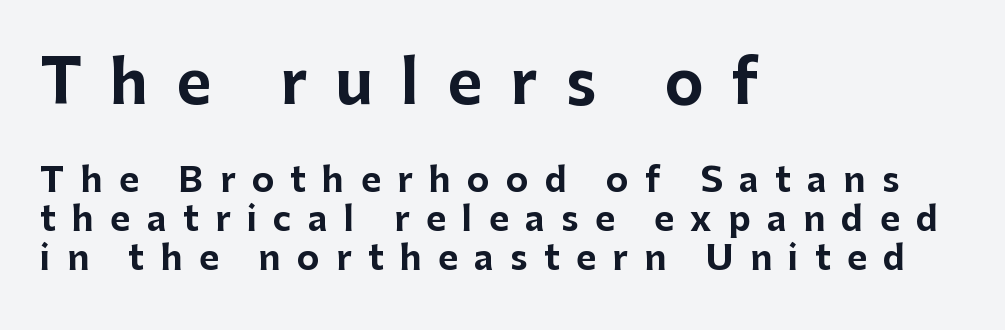
{"serif": "no", "italic": "no", "bold": "yes", "weight": "bold", "width": "normal", "stroke_contrast": "low", "x_height": "medium", "monospaced": "no", "underline": "no", "align": "left", "line_spacing": "tight", "line_spacing_ratio": 1.15, "letter_spacing": "wide", "letter_spacing_em": 0.48, "larger_block": "first", "size_ratio": 1.74, "glyph_px": 59}
